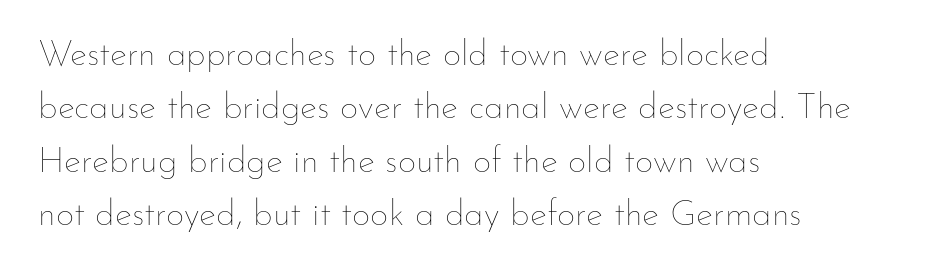
The image shows 36 px thin type, upright; set left-aligned, normal line spacing (1.48x), normal letter spacing, not underlined; low stroke contrast and a small x-height.
